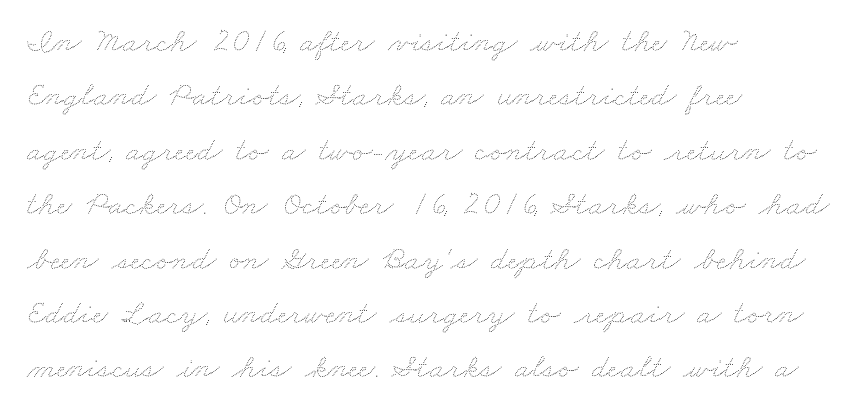
The image shows 34 px thin, wide type; set left-aligned, normal line spacing (1.6x), normal letter spacing, not underlined; medium stroke contrast and a small x-height.
